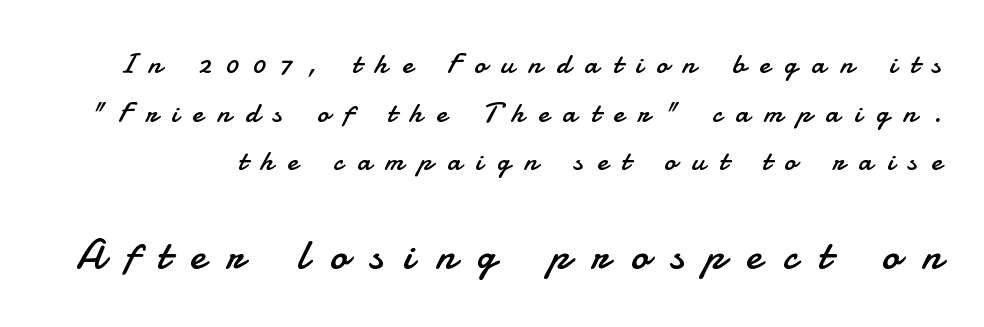
Q: Is the text bold? A: No.
Q: Is the text italic (slanted)? A: Yes.
Q: Is the typeface a serif or a sans-serif typeface? A: Sans-serif.
Q: Is the text underlined? A: No.
Q: Is the spacing between letters normal or unusually wide? A: Unusually wide.
Q: Is the spacing between lines tight, normal or loose? A: Normal.
Q: Which block of text is set in a larger size, the first (top) or the second (bottom)? A: The second (bottom) one.
Q: Width (condensed, normal, or wide)? A: Normal.
Q: Stroke contrast? A: Low.
Q: x-height? A: Small.
Q: Monospaced? A: No.
